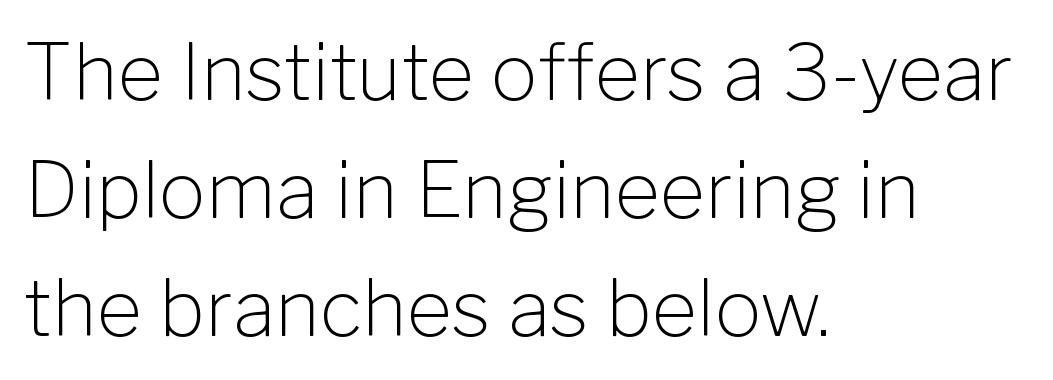
{"serif": "no", "italic": "no", "bold": "no", "weight": "light", "width": "normal", "stroke_contrast": "low", "x_height": "medium", "monospaced": "no", "underline": "no", "align": "left", "line_spacing": "normal", "line_spacing_ratio": 1.51, "letter_spacing": "normal", "letter_spacing_em": 0.0, "glyph_px": 78}
